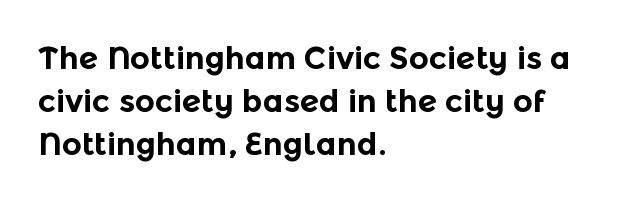
{"serif": "no", "italic": "no", "bold": "yes", "weight": "bold", "width": "normal", "x_height": "medium", "monospaced": "no", "underline": "no", "align": "left", "line_spacing": "normal", "line_spacing_ratio": 1.39, "letter_spacing": "normal", "letter_spacing_em": 0.0, "glyph_px": 31}
